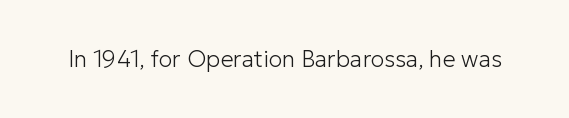
The type is set solid horizontally, with unmodified tracking. Words float on clear page, feet unadorned. A quiet, ordinary-to-light weight characterises the typeface. The type sits square on the baseline with zero lean.
